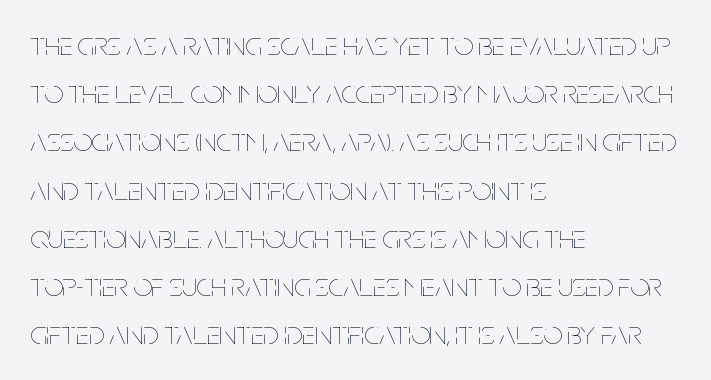
{"italic": "no", "bold": "no", "weight": "thin", "width": "condensed", "stroke_contrast": "low", "x_height": "large", "monospaced": "no", "underline": "no", "align": "left", "line_spacing": "normal", "line_spacing_ratio": 1.46, "letter_spacing": "normal", "letter_spacing_em": 0.0, "glyph_px": 33}
